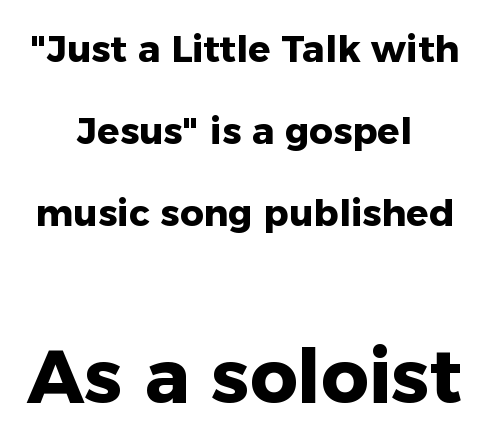
The image shows 74 px heavy sans-serif type, upright; set centered, loose line spacing (2.21x), normal letter spacing, not underlined; the second (bottom) block is 2.0x larger; low stroke contrast and a medium x-height.
